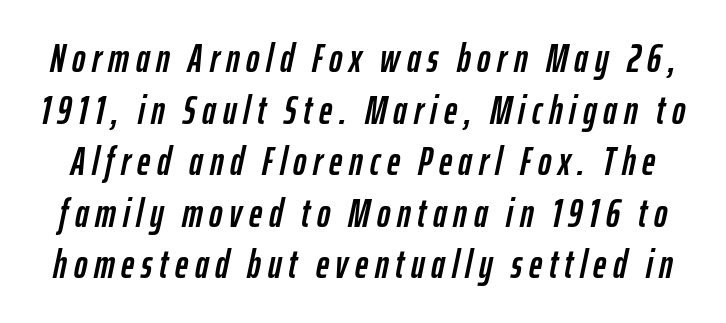
The image shows 40 px condensed type, italic (leaning right); set normal line spacing (1.29x), not underlined; low stroke contrast and a medium x-height.
